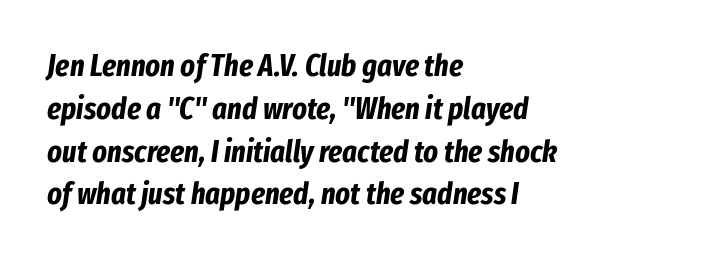
{"italic": "yes", "lean": "right", "slant_degrees": 8, "bold": "yes", "weight": "bold", "width": "condensed", "stroke_contrast": "low", "x_height": "medium", "monospaced": "no", "underline": "no", "align": "left", "line_spacing": "normal", "line_spacing_ratio": 1.38, "letter_spacing": "normal", "letter_spacing_em": 0.0, "glyph_px": 31}
